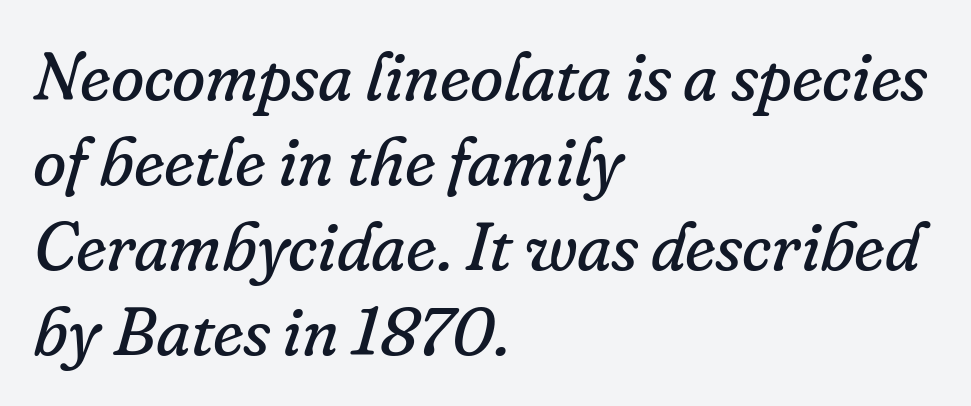
Q: Is the text bold? A: No.
Q: Is the text italic (slanted)? A: Yes, it leans right by about 16 degrees.
Q: Is the typeface a serif or a sans-serif typeface? A: Serif.
Q: Is the text underlined? A: No.
Q: How is the paragraph aligned? A: Left-aligned.
Q: Is the spacing between letters normal or unusually wide? A: Normal.
Q: Is the spacing between lines tight, normal or loose? A: Normal.
Q: Width (condensed, normal, or wide)? A: Normal.
Q: Stroke contrast? A: Low.
Q: x-height? A: Small.
Q: Monospaced? A: No.
